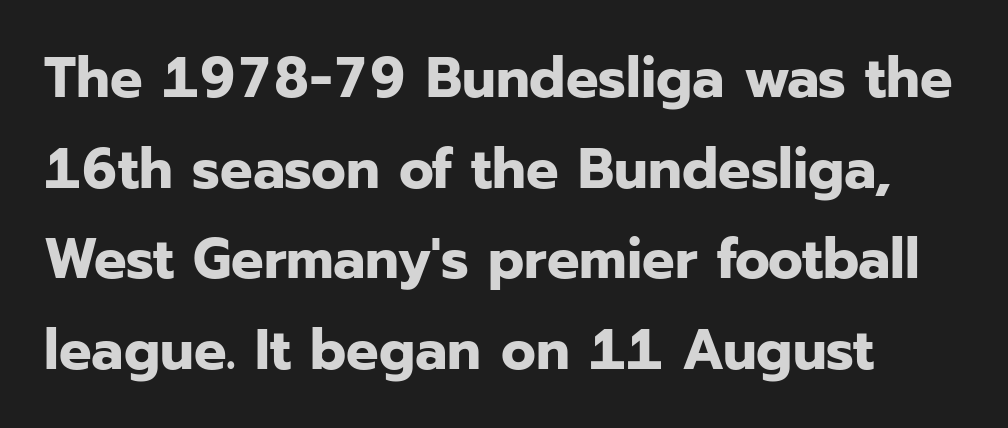
{"serif": "no", "italic": "no", "bold": "yes", "weight": "bold", "width": "normal", "stroke_contrast": "low", "x_height": "medium", "monospaced": "no", "underline": "no", "line_spacing": "normal", "line_spacing_ratio": 1.59, "letter_spacing": "normal", "letter_spacing_em": 0.0, "glyph_px": 57}
